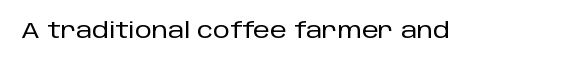
The image shows 21 px text type, upright; set normal letter spacing, not underlined.
